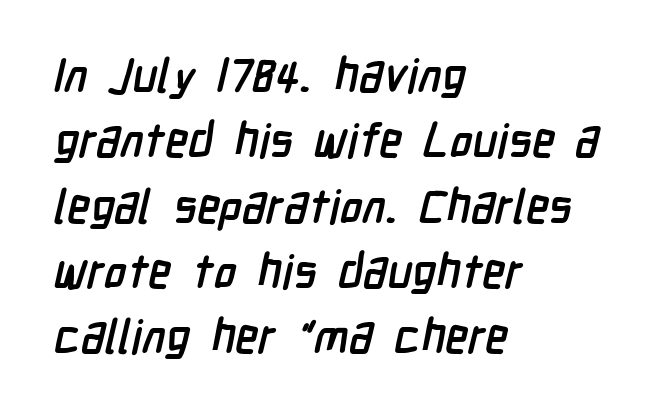
Q: Is the text bold? A: Yes.
Q: Is the typeface a serif or a sans-serif typeface? A: Sans-serif.
Q: Is the text underlined? A: No.
Q: How is the paragraph aligned? A: Left-aligned.
Q: Is the spacing between letters normal or unusually wide? A: Normal.
Q: Is the spacing between lines tight, normal or loose? A: Normal.
Q: Width (condensed, normal, or wide)? A: Condensed.
Q: Stroke contrast? A: Low.
Q: x-height? A: Medium.
Q: Monospaced? A: No.
